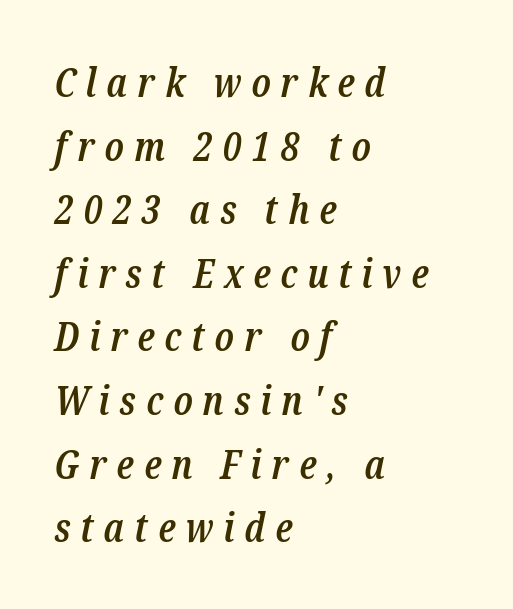
Q: Is the text bold? A: Semi-bold.
Q: Is the text italic (slanted)? A: Yes, it leans right by about 12 degrees.
Q: Is the typeface a serif or a sans-serif typeface? A: Serif.
Q: Is the text underlined? A: No.
Q: How is the paragraph aligned? A: Left-aligned.
Q: Is the spacing between letters normal or unusually wide? A: Unusually wide.
Q: Is the spacing between lines tight, normal or loose? A: Normal.
Q: Width (condensed, normal, or wide)? A: Condensed.
Q: Stroke contrast? A: Low.
Q: x-height? A: Medium.
Q: Monospaced? A: No.
